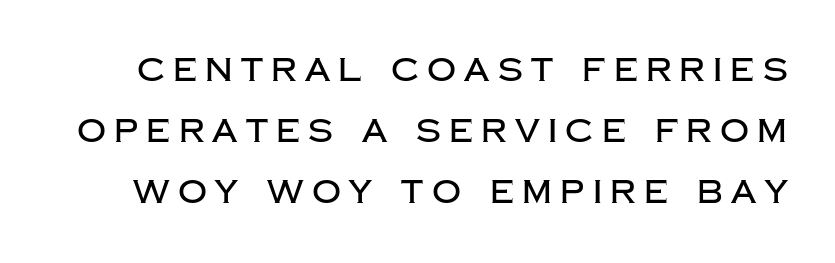
The type sits square on the baseline with zero lean. Leading: increased. Do the characters align in a grid? No, the font is proportional. Students, note that the glyphs here are deliberately spaced far apart.
